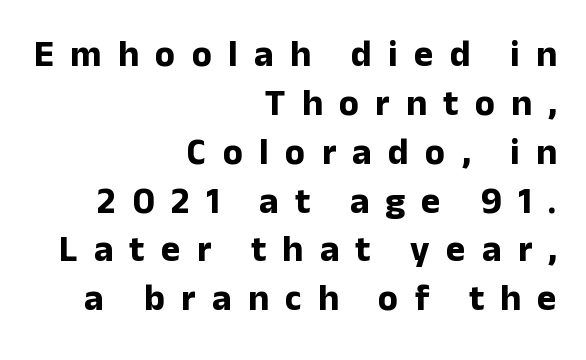
{"serif": "no", "italic": "no", "bold": "yes", "weight": "bold", "width": "normal", "stroke_contrast": "low", "x_height": "medium", "monospaced": "no", "underline": "no", "align": "right", "line_spacing": "normal", "line_spacing_ratio": 1.32, "letter_spacing": "wide", "letter_spacing_em": 0.44, "glyph_px": 37}
